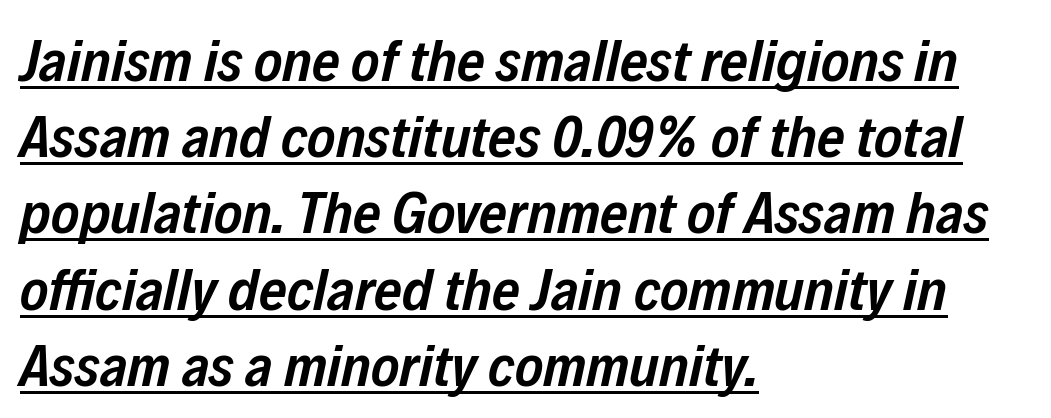
The image shows 60 px semibold, condensed type, italic (leaning right); set left-aligned, normal line spacing (1.27x), normal letter spacing, underlined; low stroke contrast and a medium x-height.
